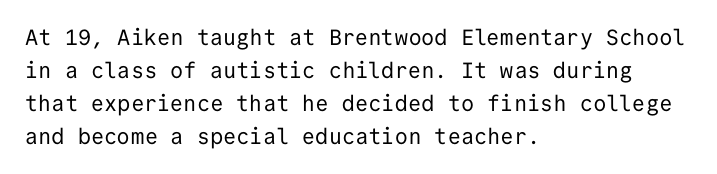
Q: Is the text bold? A: No.
Q: Is the text italic (slanted)? A: No, it is upright.
Q: Is the text underlined? A: No.
Q: How is the paragraph aligned? A: Left-aligned.
Q: Is the spacing between letters normal or unusually wide? A: Normal.
Q: Is the spacing between lines tight, normal or loose? A: Normal.
